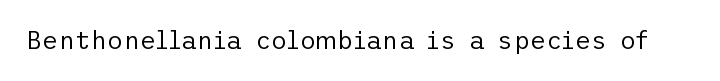
Q: Is the text bold? A: No.
Q: Is the text italic (slanted)? A: No, it is upright.
Q: Is the text underlined? A: No.
Q: Is the spacing between letters normal or unusually wide? A: Normal.
